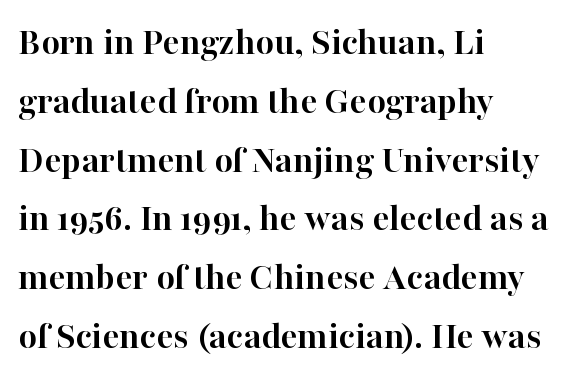
The image shows 40 px semibold serif type, upright; set left-aligned, normal line spacing (1.47x), normal letter spacing, not underlined; high stroke contrast and a medium x-height.
